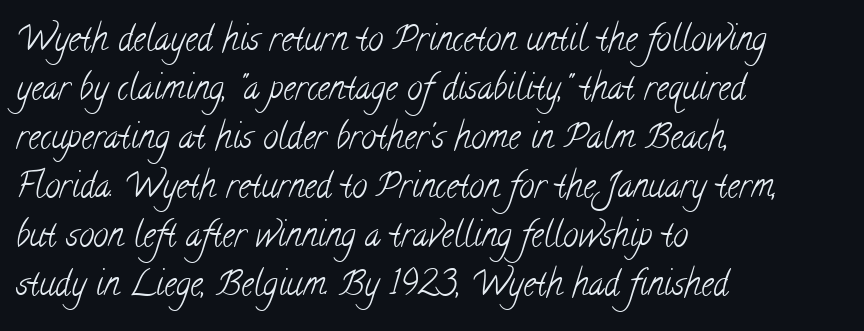
{"serif": "yes", "bold": "no", "weight": "light", "width": "condensed", "stroke_contrast": "low", "x_height": "small", "monospaced": "no", "underline": "no", "align": "left", "line_spacing": "normal", "line_spacing_ratio": 1.44, "letter_spacing": "normal", "letter_spacing_em": 0.0, "glyph_px": 34}
